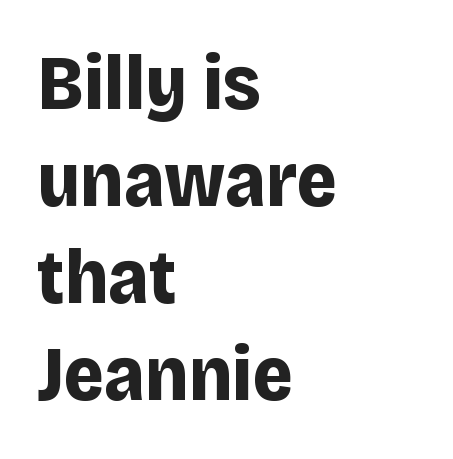
{"serif": "no", "italic": "no", "bold": "yes", "weight": "bold", "width": "normal", "stroke_contrast": "low", "x_height": "large", "monospaced": "no", "underline": "no", "align": "left", "line_spacing": "normal", "line_spacing_ratio": 1.26, "letter_spacing": "normal", "letter_spacing_em": 0.0, "glyph_px": 77}
